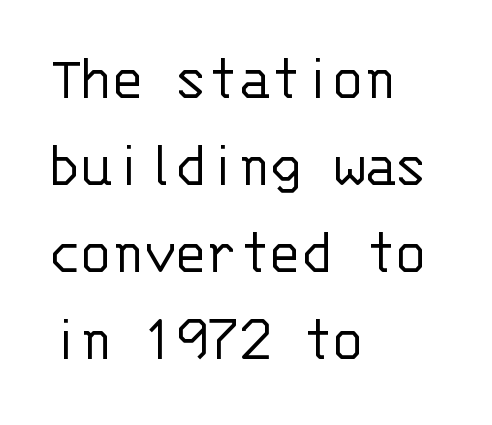
Q: Is the text bold? A: No.
Q: Is the text italic (slanted)? A: No, it is upright.
Q: Is the typeface a serif or a sans-serif typeface? A: Sans-serif.
Q: Is the text underlined? A: No.
Q: How is the paragraph aligned? A: Left-aligned.
Q: Is the spacing between letters normal or unusually wide? A: Normal.
Q: Is the spacing between lines tight, normal or loose? A: Normal.
Q: Width (condensed, normal, or wide)? A: Normal.
Q: Stroke contrast? A: Low.
Q: x-height? A: Large.
Q: Monospaced? A: Yes.
